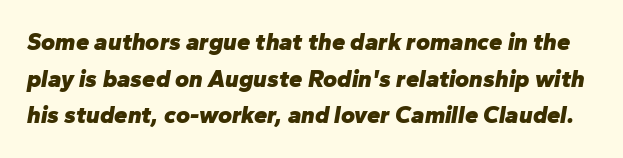
Q: Is the text bold? A: Yes.
Q: Is the text italic (slanted)? A: Yes, it leans right by about 10 degrees.
Q: Is the text underlined? A: No.
Q: Is the spacing between letters normal or unusually wide? A: Normal.
Q: Is the spacing between lines tight, normal or loose? A: Normal.
